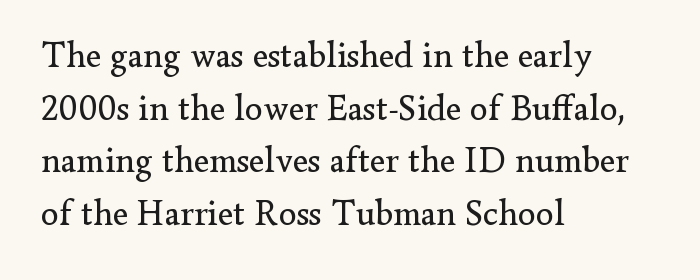
{"serif": "yes", "italic": "no", "bold": "no", "weight": "regular", "width": "normal", "stroke_contrast": "low", "x_height": "small", "monospaced": "no", "underline": "no", "align": "left", "line_spacing": "normal", "line_spacing_ratio": 1.46, "letter_spacing": "normal", "letter_spacing_em": 0.0, "glyph_px": 36}
